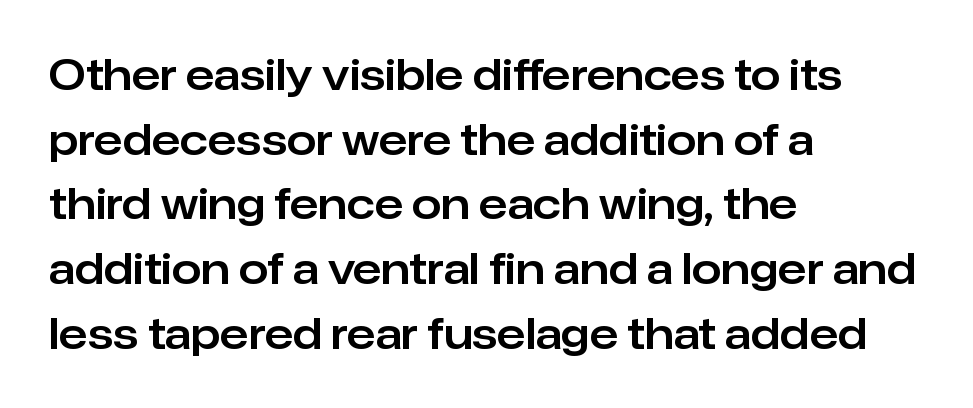
Is this a fixed-width face? No — the glyphs have proportional, varying widths. The foot of each line stays bare and open. What's the leading like? Ordinary, nothing unusual. If you drew a line through each stem, it would be perfectly vertical. The line texture is even and compact thanks to regular tracking.
